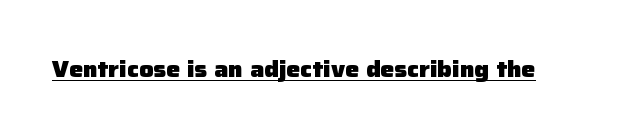
The face used here is rendered with its standard letterfit. These lines were composed using upright roman letters. Strokes here are thick enough to call this a true bold. Is there an underline? Yes — a line sits under the letters.
